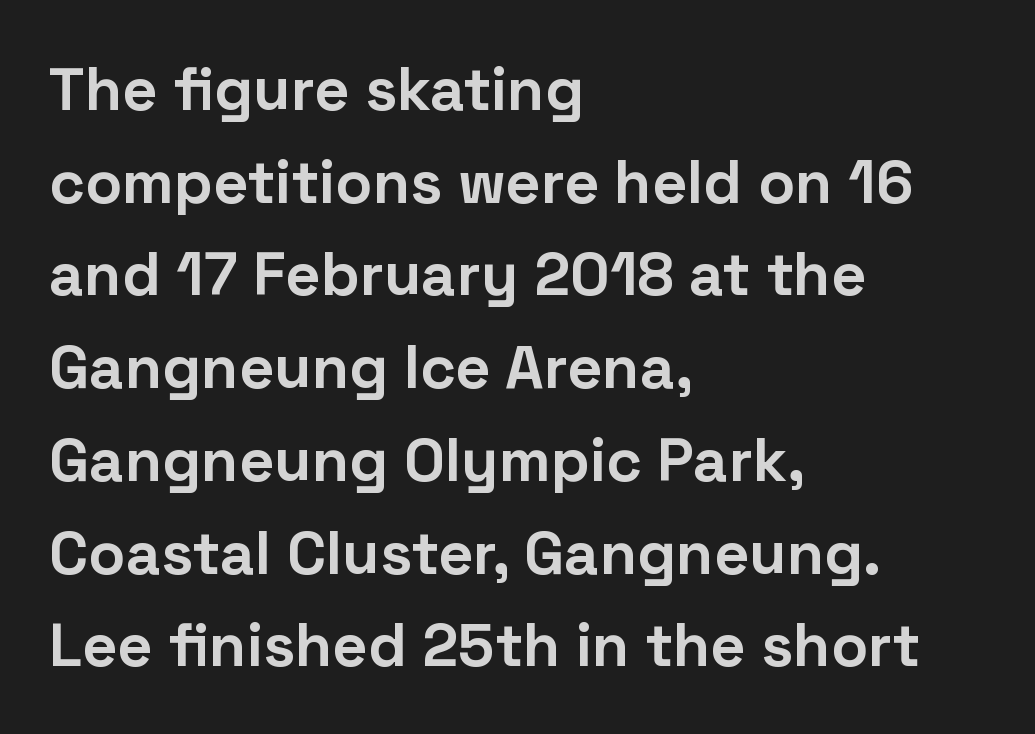
{"serif": "no", "italic": "no", "bold": "yes", "weight": "bold", "width": "normal", "stroke_contrast": "low", "x_height": "medium", "monospaced": "no", "underline": "no", "align": "left", "line_spacing": "normal", "line_spacing_ratio": 1.52, "letter_spacing": "normal", "letter_spacing_em": 0.0, "glyph_px": 61}
